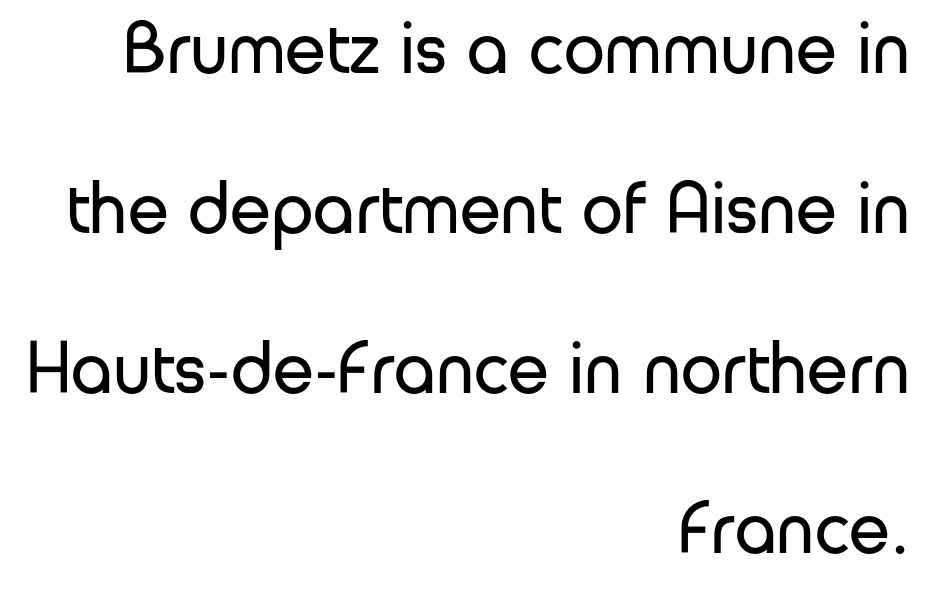
{"serif": "no", "italic": "no", "bold": "no", "weight": "regular", "width": "normal", "stroke_contrast": "low", "x_height": "medium", "monospaced": "no", "underline": "no", "align": "right", "line_spacing": "loose", "line_spacing_ratio": 2.16, "letter_spacing": "normal", "letter_spacing_em": 0.0, "glyph_px": 74}
